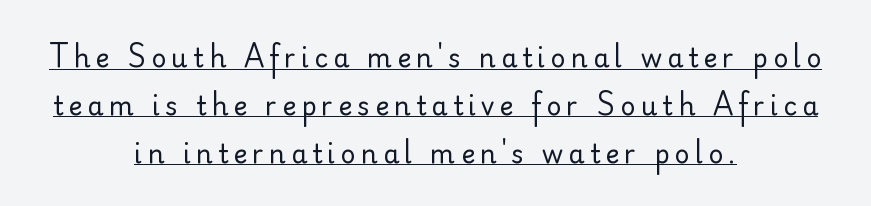
{"italic": "no", "bold": "no", "underline": "yes", "align": "center", "line_spacing_ratio": 1.84, "letter_spacing": "wide", "letter_spacing_em": 0.2, "glyph_px": 26}
